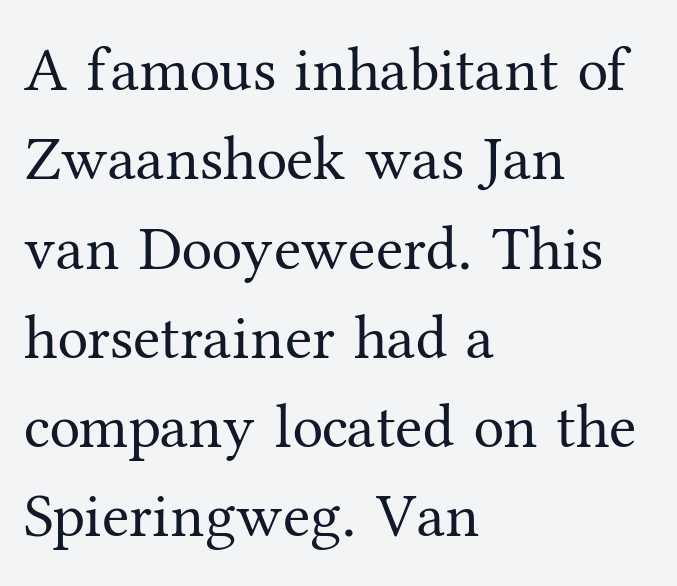
No extra tracking has been applied to these lines. The lettering holds an erect, upright posture throughout. Look at the bottom of the vertical strokes: they flare into serifs here. Reading down the block, your eye returns to a fixed left position each line. Each stroke keeps to a modest, everyday thickness or less.
